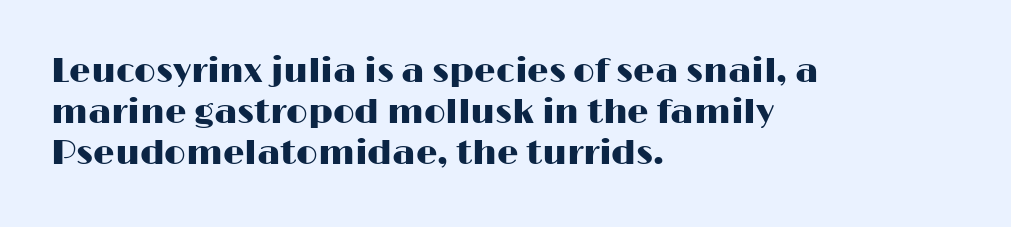
Q: Is the text italic (slanted)? A: No, it is upright.
Q: Is the typeface a serif or a sans-serif typeface? A: Sans-serif.
Q: Is the text underlined? A: No.
Q: How is the paragraph aligned? A: Left-aligned.
Q: Is the spacing between letters normal or unusually wide? A: Normal.
Q: Width (condensed, normal, or wide)? A: Wide.
Q: Stroke contrast? A: High.
Q: x-height? A: Medium.
Q: Monospaced? A: No.
